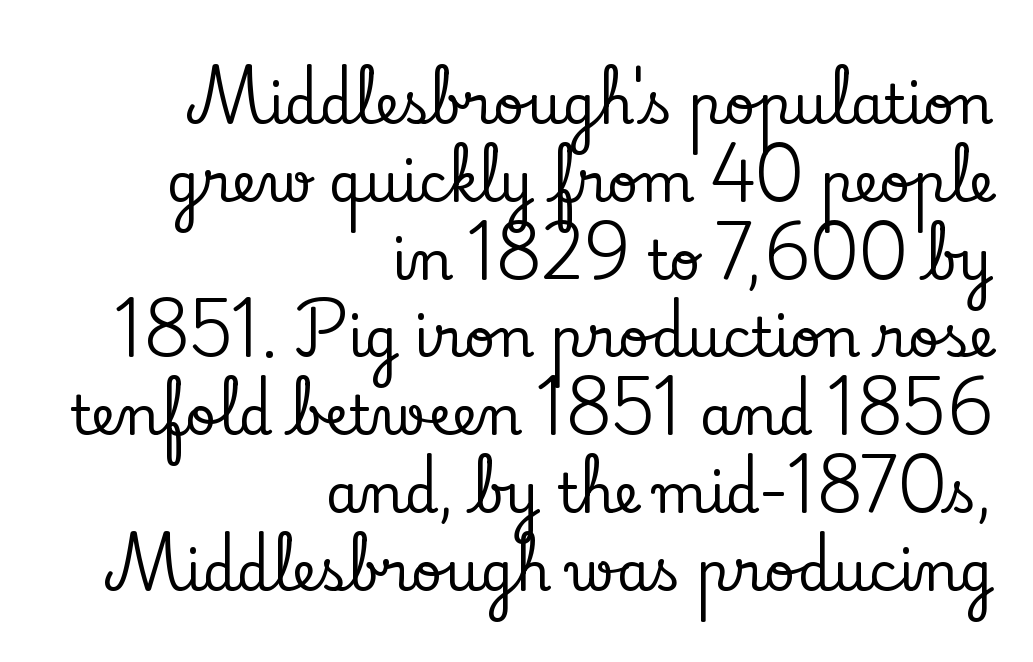
Q: Is the text italic (slanted)? A: No, it is upright.
Q: Is the typeface a serif or a sans-serif typeface? A: Serif.
Q: Is the text underlined? A: No.
Q: How is the paragraph aligned? A: Right-aligned.
Q: Is the spacing between letters normal or unusually wide? A: Normal.
Q: Is the spacing between lines tight, normal or loose? A: Normal.
Q: Width (condensed, normal, or wide)? A: Normal.
Q: Stroke contrast? A: Low.
Q: x-height? A: Small.
Q: Monospaced? A: No.
